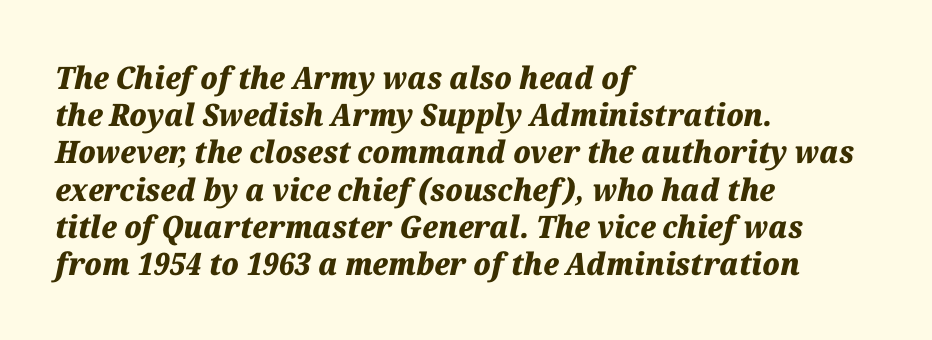
Is the type bold? Yes — the strokes are clearly thick and heavy. Slant detected: the letters are inclined. Rule under the text: the space is simply empty. The compositor pushed each line to the left boundary. Words appear dense and cohesive because spacing is normal. Varying glyph widths throughout — classic text-font behaviour.
